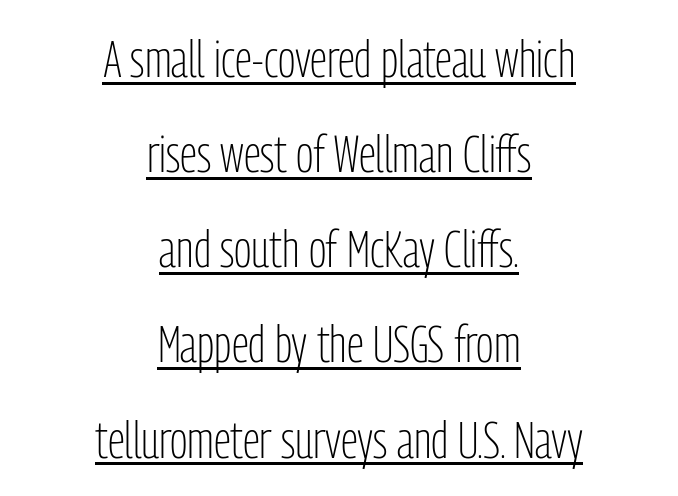
The image shows 52 px light, condensed sans-serif type, upright; set centered, line spacing 1.83x, normal letter spacing, underlined; low stroke contrast and a medium x-height.
